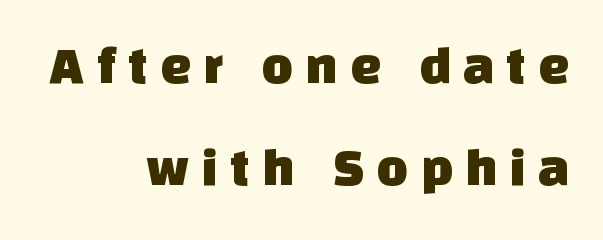
Q: Is the typeface a serif or a sans-serif typeface? A: Sans-serif.
Q: Is the text underlined? A: No.
Q: How is the paragraph aligned? A: Right-aligned.
Q: Is the spacing between letters normal or unusually wide? A: Unusually wide.
Q: Width (condensed, normal, or wide)? A: Normal.
Q: Stroke contrast? A: Low.
Q: x-height? A: Large.
Q: Monospaced? A: No.
